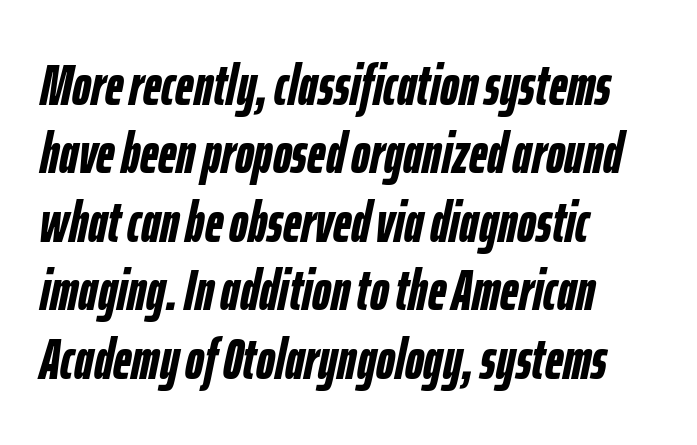
{"italic": "yes", "lean": "right", "slant_degrees": 12, "bold": "yes", "weight": "semibold", "width": "condensed", "stroke_contrast": "low", "x_height": "medium", "monospaced": "no", "underline": "no", "align": "left", "line_spacing_ratio": 1.2, "letter_spacing": "normal", "letter_spacing_em": 0.0, "glyph_px": 57}
